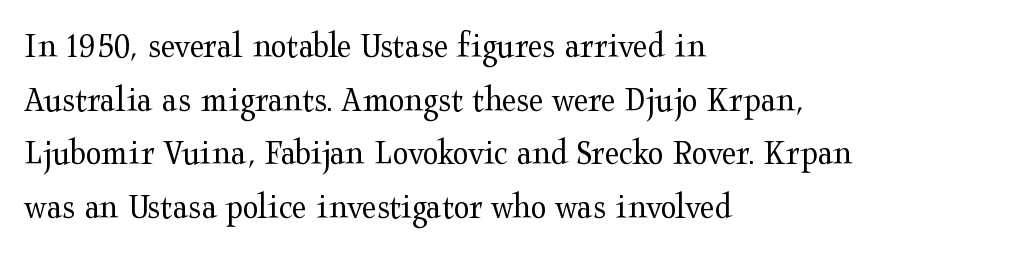
The baseline area is clear. The typeface has the unassuming heft of standard copy or less. The ragged edge is on the right, which tells us the setting is flush left. The type sits square on the baseline with zero lean. The face used here is rendered with its standard letterfit.
